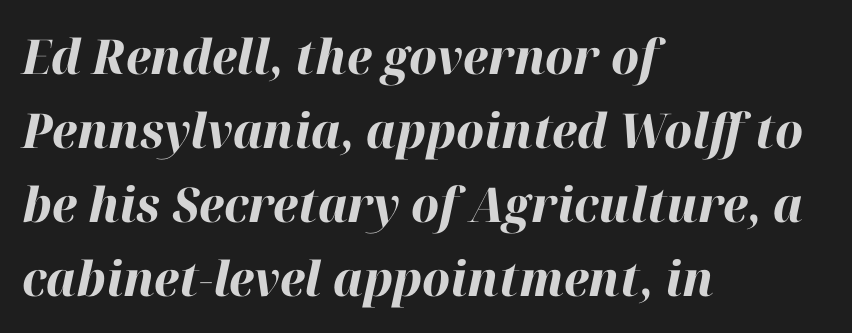
Layout note: lines flush left. Does the weight exceed regular? Yes, all the way to bold. Inter-character spacing is left at the font's built-in metrics. Looks like regular typesetting: each glyph gets only the width it needs.
